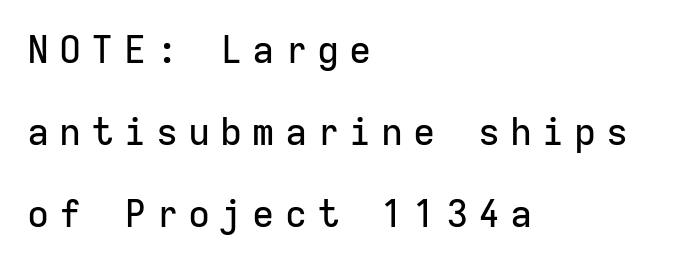
The image shows 37 px sans-serif type, upright, monospaced; set left-aligned, loose line spacing (2.21x), unusually wide letter spacing (+0.27 em), not underlined; low stroke contrast and a medium x-height.
